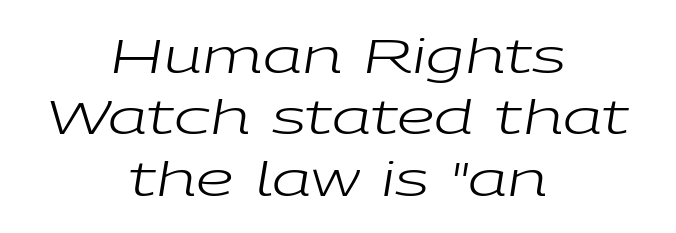
{"italic": "yes", "lean": "right", "slant_degrees": 9, "bold": "no", "weight": "regular", "width": "wide", "stroke_contrast": "low", "x_height": "medium", "monospaced": "no", "underline": "no", "align": "center", "line_spacing": "normal", "line_spacing_ratio": 1.28, "letter_spacing": "normal", "letter_spacing_em": 0.0, "glyph_px": 48}
